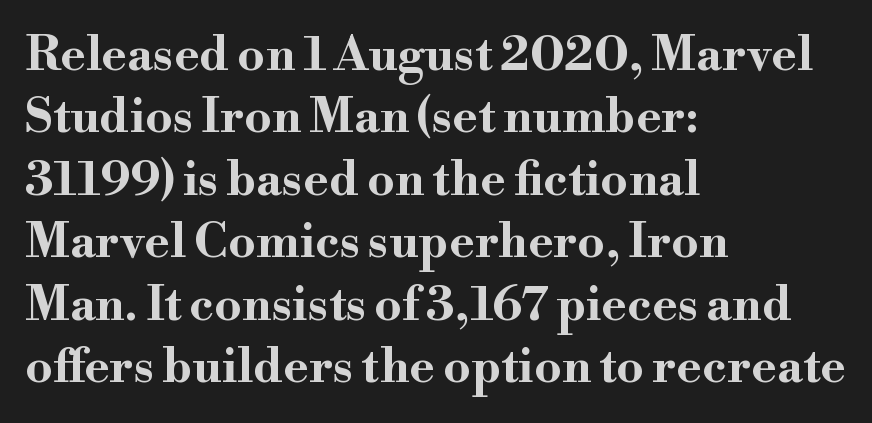
{"serif": "yes", "italic": "no", "bold": "yes", "weight": "bold", "width": "wide", "stroke_contrast": "high", "x_height": "small", "monospaced": "no", "underline": "no", "align": "left", "line_spacing": "normal", "line_spacing_ratio": 1.3, "letter_spacing": "normal", "letter_spacing_em": 0.0, "glyph_px": 48}
